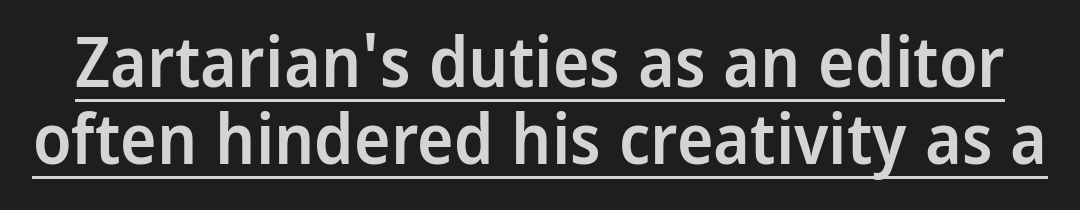
The image shows 69 px semibold, condensed sans-serif type, upright; set tight line spacing (1.11x), normal letter spacing, underlined; low stroke contrast and a large x-height.
